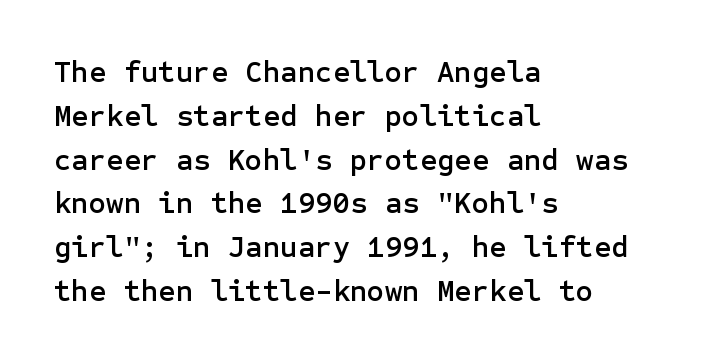
Q: Is the text italic (slanted)? A: No, it is upright.
Q: Is the typeface a serif or a sans-serif typeface? A: Sans-serif.
Q: Is the text underlined? A: No.
Q: How is the paragraph aligned? A: Left-aligned.
Q: Is the spacing between letters normal or unusually wide? A: Normal.
Q: Is the spacing between lines tight, normal or loose? A: Normal.
Q: Width (condensed, normal, or wide)? A: Normal.
Q: Stroke contrast? A: Low.
Q: x-height? A: Medium.
